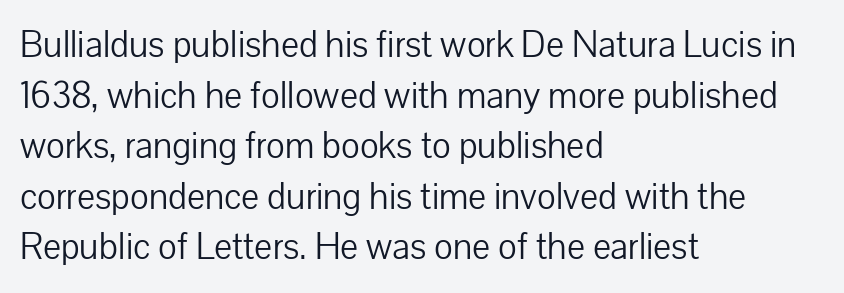
The image shows 38 px light sans-serif type, upright; set left-aligned, normal line spacing (1.33x), normal letter spacing, not underlined; low stroke contrast and a medium x-height.
